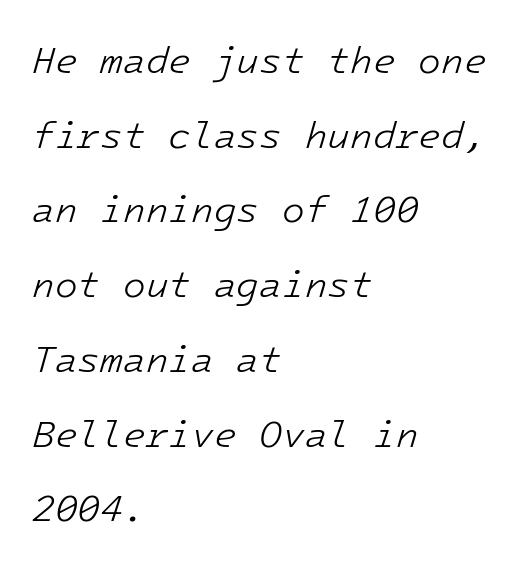
Q: Is the text bold? A: No.
Q: Is the text italic (slanted)? A: Yes, it leans right by about 16 degrees.
Q: Is the text underlined? A: No.
Q: How is the paragraph aligned? A: Left-aligned.
Q: Is the spacing between letters normal or unusually wide? A: Normal.
Q: Is the spacing between lines tight, normal or loose? A: Loose.
Q: Width (condensed, normal, or wide)? A: Normal.
Q: Stroke contrast? A: Low.
Q: x-height? A: Medium.
Q: Monospaced? A: Yes.
